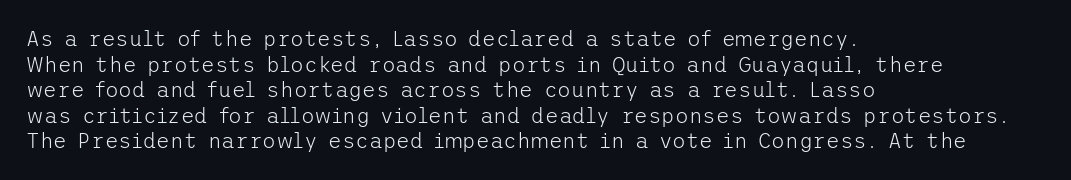
{"italic": "no", "bold": "no", "underline": "no", "align": "left", "line_spacing_ratio": 1.22, "letter_spacing": "normal", "letter_spacing_em": 0.0, "glyph_px": 21}
